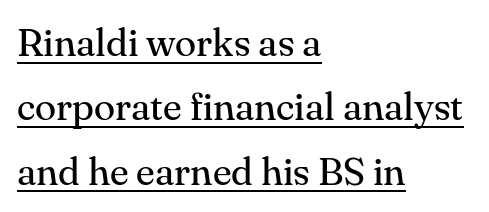
Q: Is the text bold? A: No.
Q: Is the text italic (slanted)? A: No, it is upright.
Q: Is the typeface a serif or a sans-serif typeface? A: Serif.
Q: Is the text underlined? A: Yes.
Q: How is the paragraph aligned? A: Left-aligned.
Q: Is the spacing between letters normal or unusually wide? A: Normal.
Q: Is the spacing between lines tight, normal or loose? A: Normal.
Q: Width (condensed, normal, or wide)? A: Normal.
Q: Stroke contrast? A: Medium.
Q: x-height? A: Small.
Q: Monospaced? A: No.
